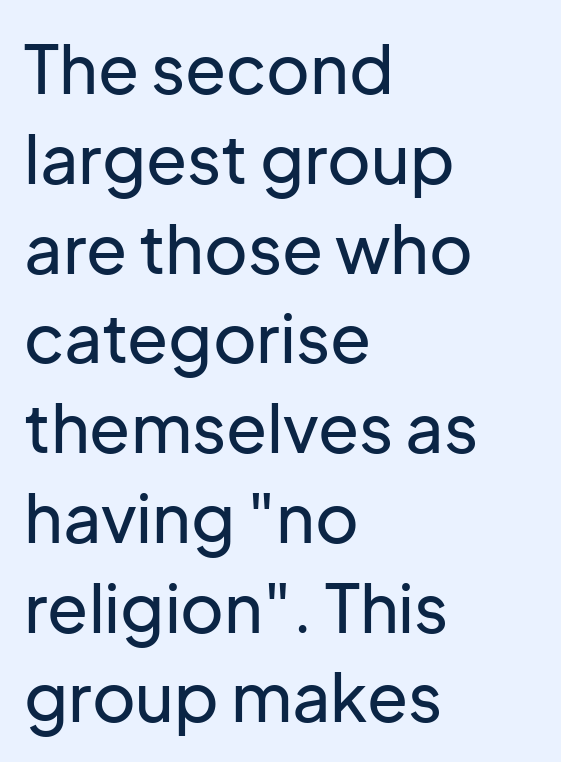
The line-height multiplier appears to be the usual default. Tracking here is standard; glyphs follow each other at the usual distance. The face used here is a sans, in the tradition of grotesques and geometrics. The paragraph shown leans on its left margin. The lettering holds an erect, upright posture throughout.
